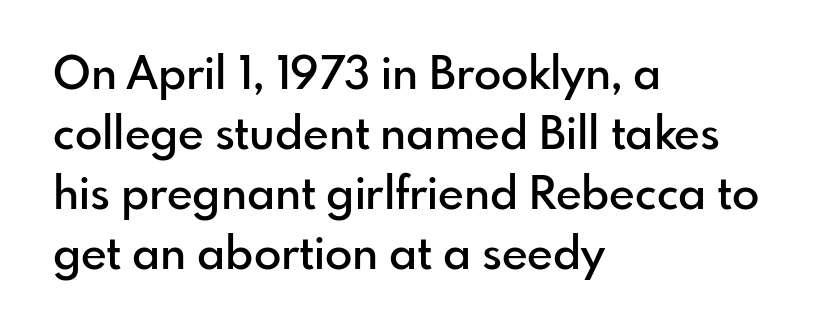
{"serif": "no", "italic": "no", "bold": "semi", "weight": "semibold", "width": "normal", "stroke_contrast": "low", "x_height": "small", "monospaced": "no", "underline": "no", "align": "left", "line_spacing": "normal", "line_spacing_ratio": 1.33, "letter_spacing": "normal", "letter_spacing_em": 0.0, "glyph_px": 45}
